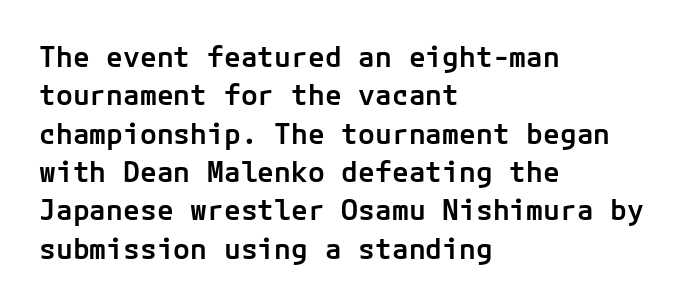
Q: Is the text bold? A: Semi-bold.
Q: Is the text italic (slanted)? A: No, it is upright.
Q: Is the typeface a serif or a sans-serif typeface? A: Sans-serif.
Q: Is the text underlined? A: No.
Q: How is the paragraph aligned? A: Left-aligned.
Q: Is the spacing between letters normal or unusually wide? A: Normal.
Q: Is the spacing between lines tight, normal or loose? A: Normal.
Q: Width (condensed, normal, or wide)? A: Normal.
Q: Stroke contrast? A: Low.
Q: x-height? A: Medium.
